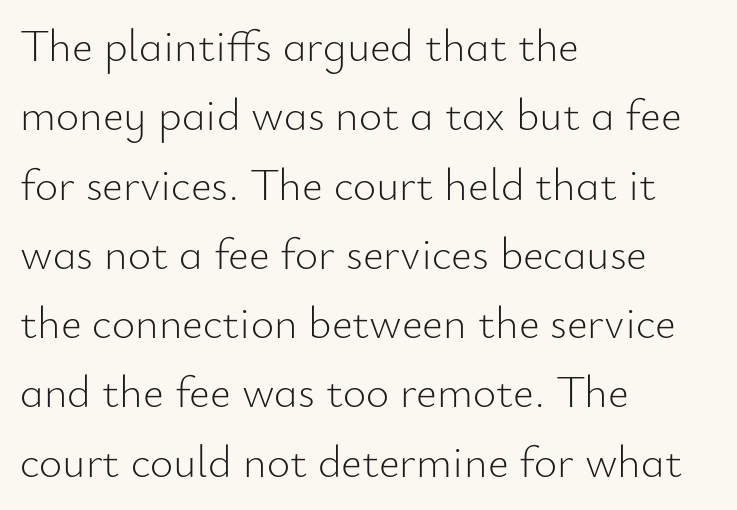
Unlike italic type, these characters show no tilt at all. Stroke thickness stays within the range of a standard reading face or lighter. You could not count columns in this text — the font is proportionally spaced. Each word holds together tightly as a unit, with standard inter-letter gaps. Serif or sans? Sans — the stroke terminals are bare.
